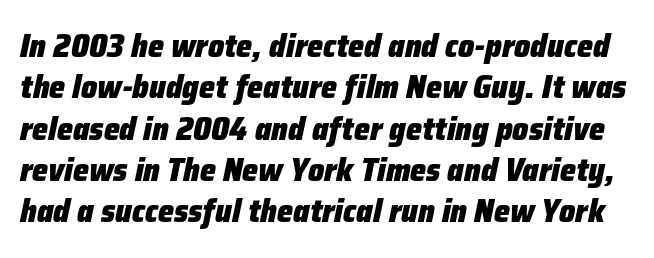
The image shows 32 px heavy type, italic (leaning right); set normal line spacing (1.29x), normal letter spacing, not underlined; low stroke contrast and a medium x-height.
